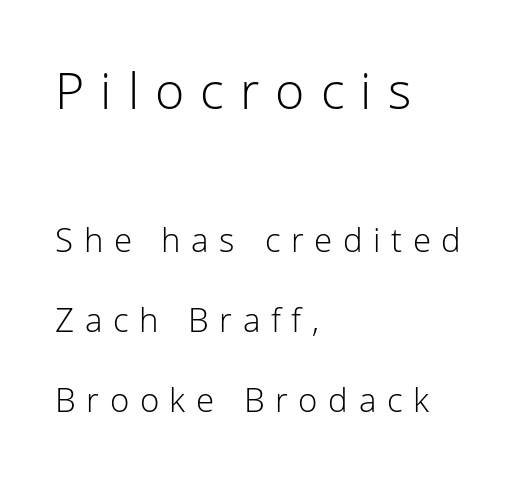
{"serif": "no", "italic": "no", "bold": "no", "weight": "light", "width": "normal", "stroke_contrast": "low", "x_height": "medium", "monospaced": "no", "underline": "no", "align": "left", "line_spacing": "loose", "line_spacing_ratio": 2.42, "letter_spacing": "wide", "letter_spacing_em": 0.32, "larger_block": "first", "size_ratio": 1.52, "glyph_px": 50}
